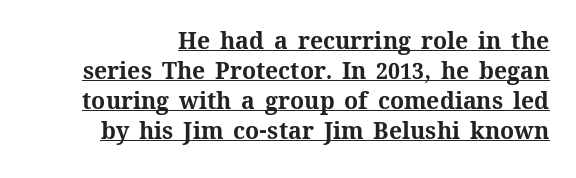
{"italic": "no", "bold": "yes", "underline": "yes", "line_spacing": "normal", "line_spacing_ratio": 1.3, "letter_spacing": "normal", "letter_spacing_em": 0.0, "glyph_px": 23}
